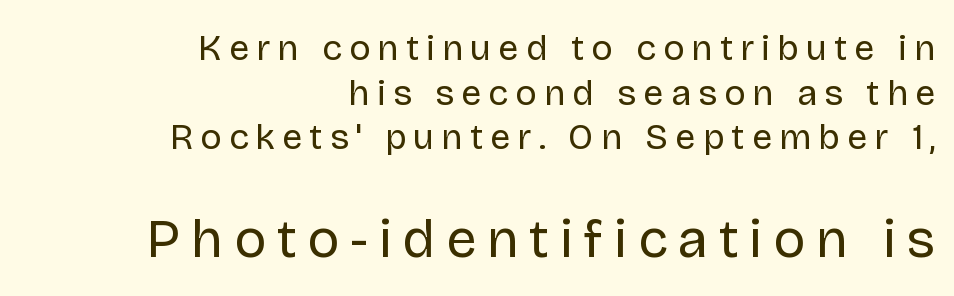
Q: Is the text bold? A: No.
Q: Is the text italic (slanted)? A: No, it is upright.
Q: Is the typeface a serif or a sans-serif typeface? A: Sans-serif.
Q: Is the text underlined? A: No.
Q: How is the paragraph aligned? A: Right-aligned.
Q: Is the spacing between letters normal or unusually wide? A: Unusually wide.
Q: Which block of text is set in a larger size, the first (top) or the second (bottom)? A: The second (bottom) one.
Q: Width (condensed, normal, or wide)? A: Normal.
Q: Stroke contrast? A: Low.
Q: x-height? A: Large.
Q: Monospaced? A: No.
